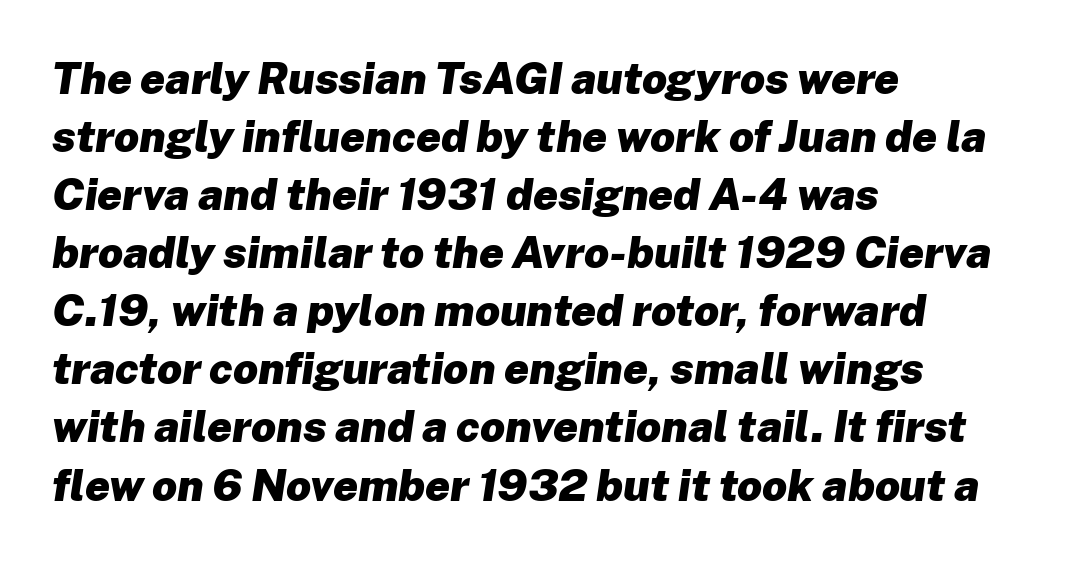
The image shows 44 px heavy type, italic (leaning right); set left-aligned, normal line spacing (1.32x), normal letter spacing, not underlined; low stroke contrast and a medium x-height.
